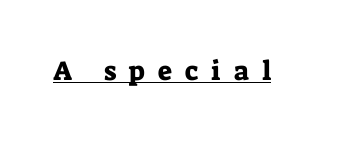
In terms of letterspacing, this is a distinctly airy, spread setting. Caption: lettering with a line underneath. Tall strokes in this sample are plumb rather than angled.
